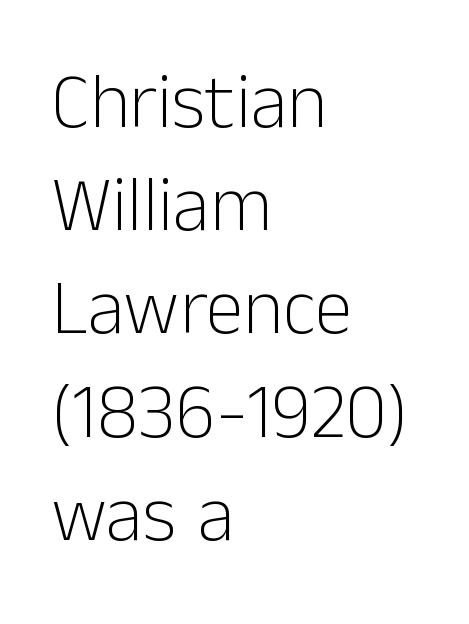
Q: Is the text bold? A: No.
Q: Is the text italic (slanted)? A: No, it is upright.
Q: Is the typeface a serif or a sans-serif typeface? A: Sans-serif.
Q: Is the text underlined? A: No.
Q: How is the paragraph aligned? A: Left-aligned.
Q: Is the spacing between letters normal or unusually wide? A: Normal.
Q: Is the spacing between lines tight, normal or loose? A: Normal.
Q: Width (condensed, normal, or wide)? A: Normal.
Q: Stroke contrast? A: Low.
Q: x-height? A: Medium.
Q: Monospaced? A: No.
